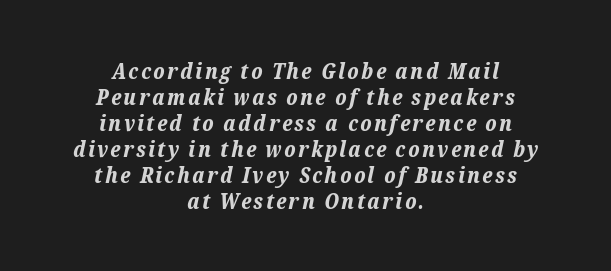
Q: Is the text bold? A: Yes.
Q: Is the text italic (slanted)? A: Yes, it leans right by about 12 degrees.
Q: Is the text underlined? A: No.
Q: How is the paragraph aligned? A: Centered.
